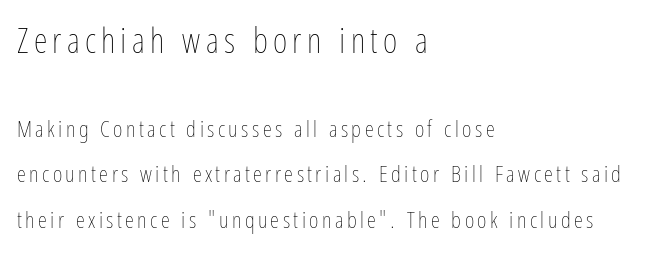
{"italic": "no", "bold": "no", "weight": "thin", "width": "condensed", "stroke_contrast": "low", "x_height": "medium", "monospaced": "no", "underline": "no", "align": "left", "line_spacing": "loose", "line_spacing_ratio": 1.97, "larger_block": "first", "size_ratio": 1.52, "glyph_px": 35}
